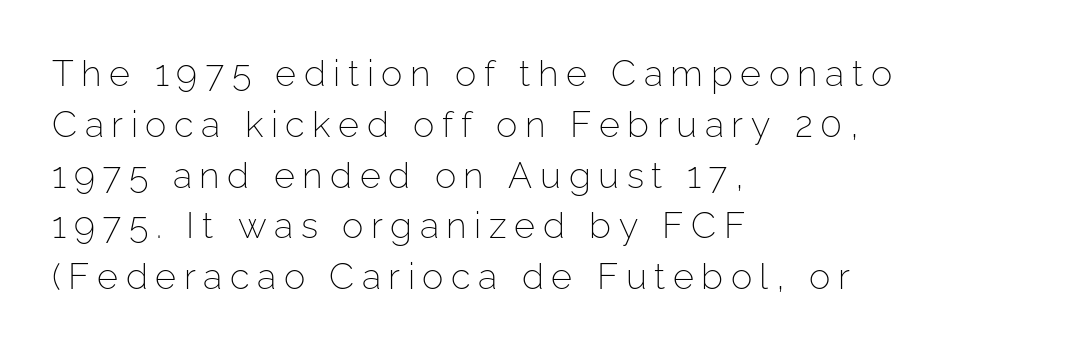
{"serif": "no", "italic": "no", "bold": "no", "weight": "light", "width": "normal", "stroke_contrast": "low", "x_height": "medium", "monospaced": "no", "underline": "no", "align": "left", "line_spacing": "normal", "line_spacing_ratio": 1.41, "letter_spacing": "wide", "letter_spacing_em": 0.21, "glyph_px": 36}
